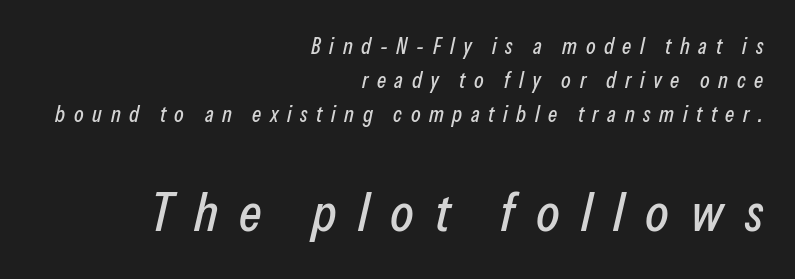
The image shows 54 px condensed type, italic (leaning right); set right-aligned, normal line spacing (1.54x), unusually wide letter spacing (+0.39 em), not underlined; the second (bottom) block is 2.45x larger; low stroke contrast and a medium x-height.
